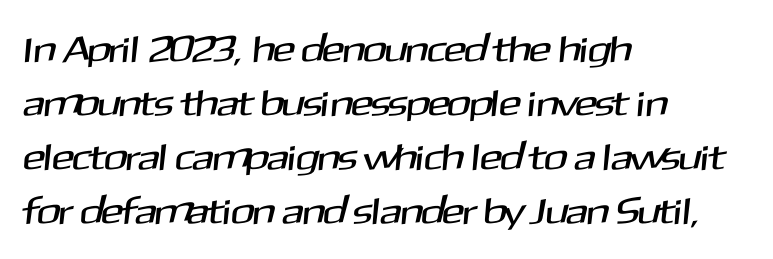
{"serif": "no", "width": "normal", "stroke_contrast": "medium", "x_height": "medium", "monospaced": "no", "underline": "no", "align": "left", "line_spacing": "normal", "line_spacing_ratio": 1.46, "letter_spacing": "normal", "letter_spacing_em": 0.0, "glyph_px": 37}
